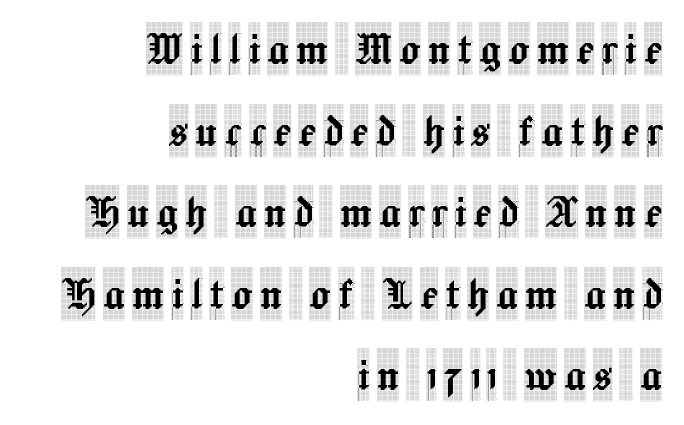
Classification — serif. The ragged edge is on the left, which tells us the setting is flush right. The passage shown is typed in a proportional face where columns would drift. Designer's note — italics off, roman on. This block has exactly the height ordinary leading produces. Lines of text with bare space underneath.
